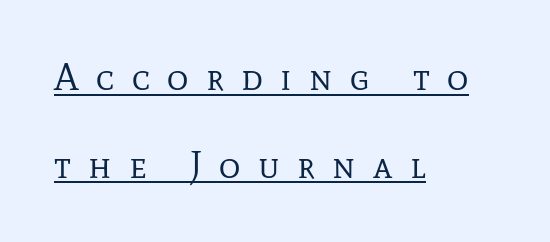
The image shows 37 px regular-weight serif type, upright; set left-aligned, loose line spacing (2.37x), unusually wide letter spacing (+0.47 em), underlined; low stroke contrast and a medium x-height.
